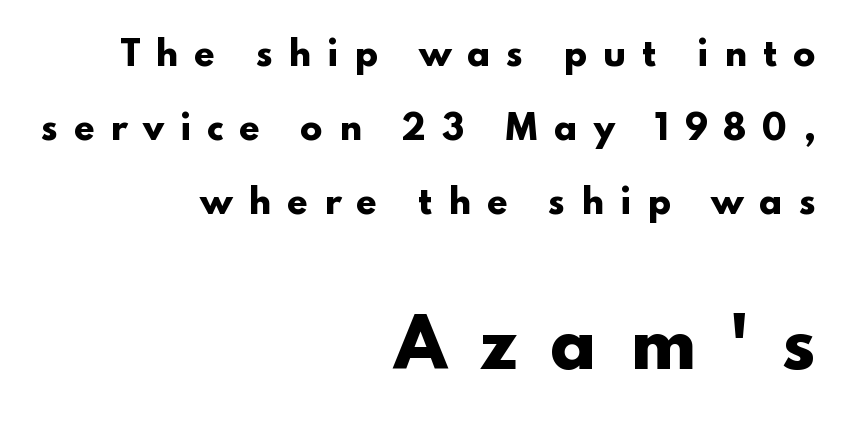
The image shows 66 px heavy, wide sans-serif type, upright; set right-aligned, loose line spacing (2.24x), unusually wide letter spacing (+0.47 em), not underlined; the second (bottom) block is 2.0x larger; low stroke contrast and a small x-height.
